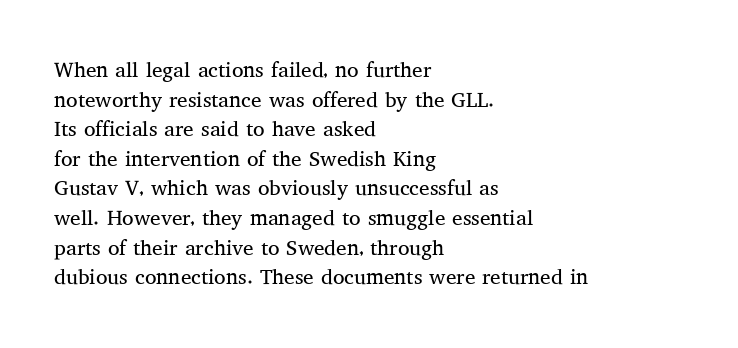
Quick note: underline off. Do the letters lean? They stand straight. The text block is weighted toward the left margin, trailing off unevenly rightward. This rendering leaves character spacing at its baseline value. Vertical spacing — default.
